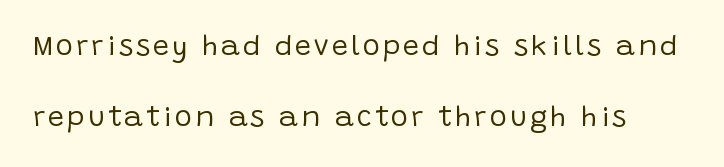
The image shows 29 px regular-weight sans-serif type, upright; set loose line spacing (2.44x), not underlined; low stroke contrast and a large x-height.
